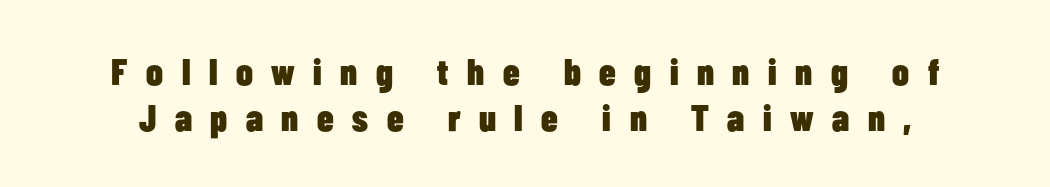
The lettering stays uniformly vertical, giving the passage a roman look. The letters carry no serifs — their stems end cleanly without finishing strokes. Each glyph is drawn with heavy, bold strokes. This rendering widens character spacing well past its baseline value. A typesetter would call this proportional, since set widths differ per character. Descenders are the only things crossing below the line.
